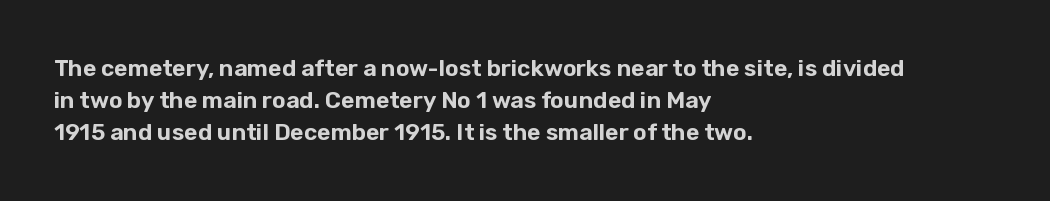
The image shows 23 px text type, upright; set left-aligned, normal line spacing (1.4x), normal letter spacing, not underlined.
